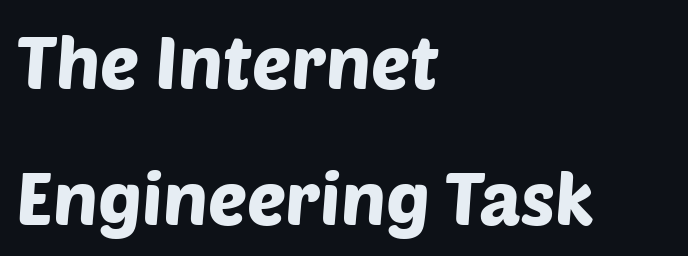
Q: Is the typeface a serif or a sans-serif typeface? A: Sans-serif.
Q: Is the text underlined? A: No.
Q: How is the paragraph aligned? A: Left-aligned.
Q: Is the spacing between letters normal or unusually wide? A: Normal.
Q: Width (condensed, normal, or wide)? A: Normal.
Q: Stroke contrast? A: Low.
Q: x-height? A: Large.
Q: Monospaced? A: No.
